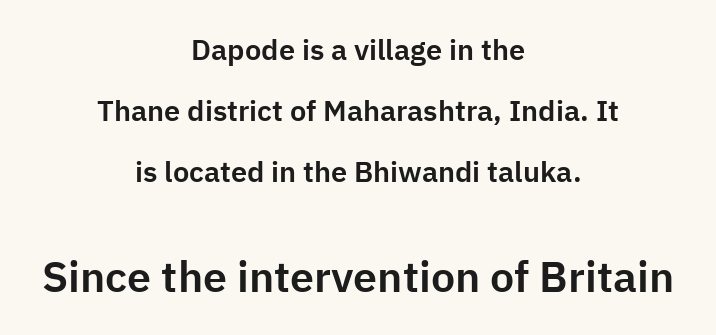
Each row of text sits above clean, open space. Posture: upright roman. Looks like regular typesetting: each glyph gets only the width it needs. Two sizes are in play, and the larger belongs to the second block.
